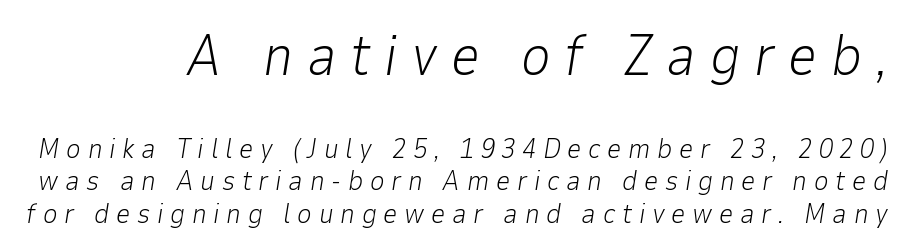
Q: Is the text bold? A: No.
Q: Is the text italic (slanted)? A: Yes, it leans right by about 9 degrees.
Q: Is the text underlined? A: No.
Q: Is the spacing between letters normal or unusually wide? A: Unusually wide.
Q: Which block of text is set in a larger size, the first (top) or the second (bottom)? A: The first (top) one.
Q: Width (condensed, normal, or wide)? A: Normal.
Q: Stroke contrast? A: Low.
Q: x-height? A: Medium.
Q: Monospaced? A: No.
